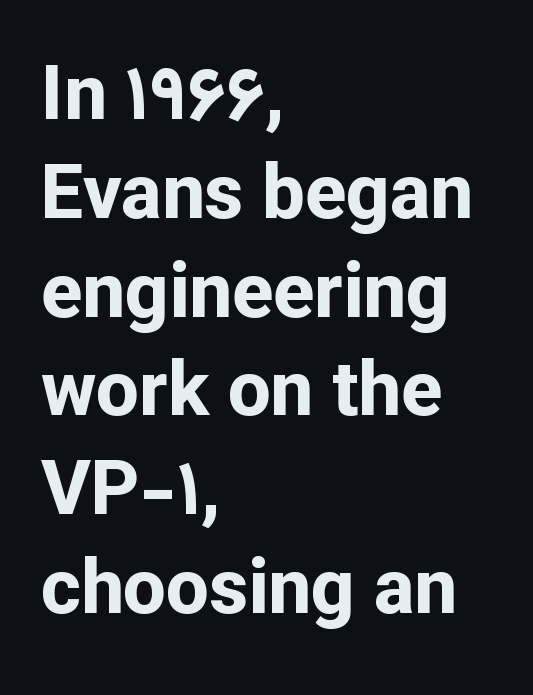
{"serif": "no", "italic": "no", "bold": "yes", "weight": "bold", "width": "normal", "stroke_contrast": "low", "x_height": "medium", "monospaced": "no", "underline": "no", "align": "left", "line_spacing": "normal", "line_spacing_ratio": 1.3, "letter_spacing": "normal", "letter_spacing_em": 0.0, "glyph_px": 76}
